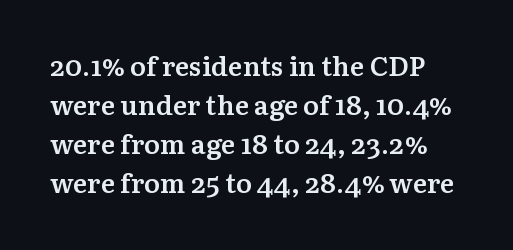
Quick note: not italic, upright. Short note: letters normally spaced. Horizontal bands of white between lines are of average thickness. Glance below the letters and you will spot only blank space. The strokes are fattened partway — semibold, not bold.
